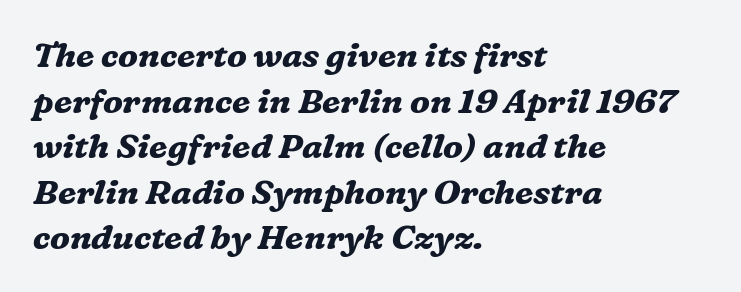
The image shows 34 px bold serif type, italic (leaning right); set left-aligned, normal line spacing (1.34x), normal letter spacing, not underlined; medium stroke contrast and a medium x-height.
